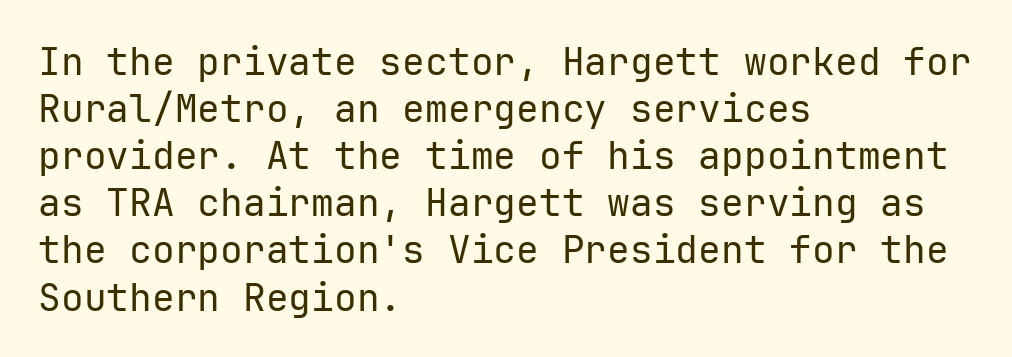
The image shows 38 px regular-weight sans-serif type, upright; set left-aligned, line spacing 1.24x, normal letter spacing, not underlined; low stroke contrast and a medium x-height.
